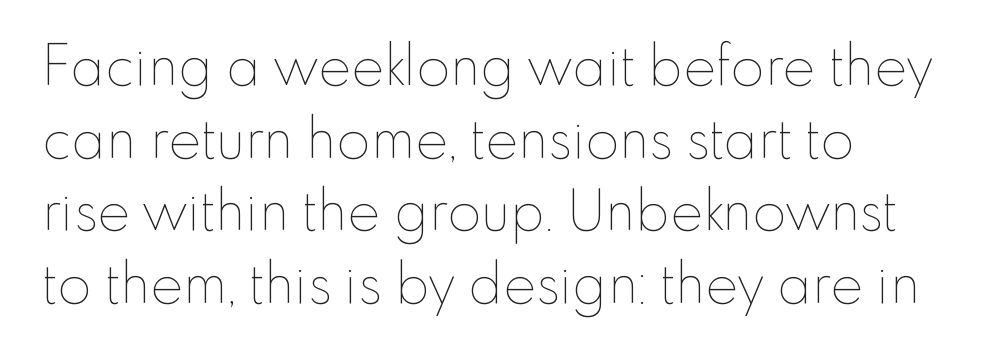
Clear beneath every line of the passage. Proportional: the letters do not fall into vertical columns. Inter-character spacing is left at the font's built-in metrics. This sample is left-justified, so line endings fall wherever the words run out.
